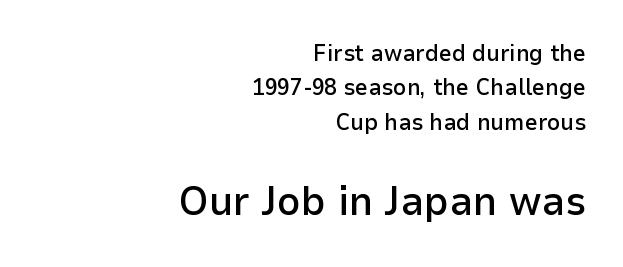
Q: Is the text bold? A: Semi-bold.
Q: Is the text italic (slanted)? A: No, it is upright.
Q: Is the typeface a serif or a sans-serif typeface? A: Sans-serif.
Q: Is the text underlined? A: No.
Q: How is the paragraph aligned? A: Right-aligned.
Q: Is the spacing between letters normal or unusually wide? A: Normal.
Q: Is the spacing between lines tight, normal or loose? A: Normal.
Q: Which block of text is set in a larger size, the first (top) or the second (bottom)? A: The second (bottom) one.
Q: Width (condensed, normal, or wide)? A: Normal.
Q: Stroke contrast? A: Low.
Q: x-height? A: Medium.
Q: Monospaced? A: No.
